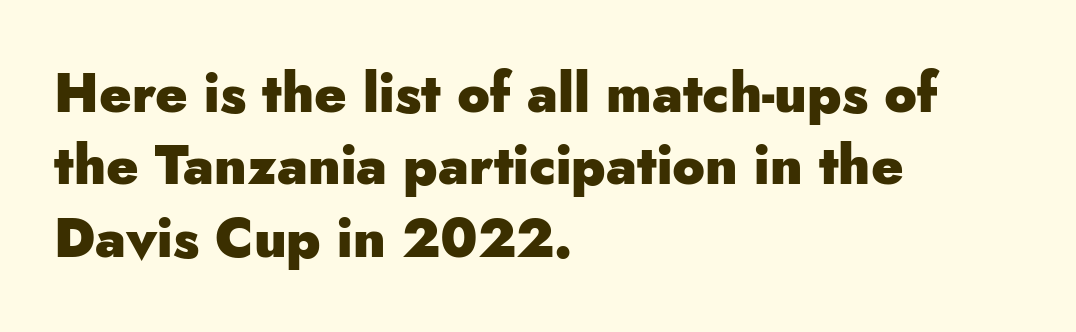
The image shows 54 px heavy sans-serif type, upright; set left-aligned, normal line spacing (1.34x), normal letter spacing, not underlined; low stroke contrast and a small x-height.
